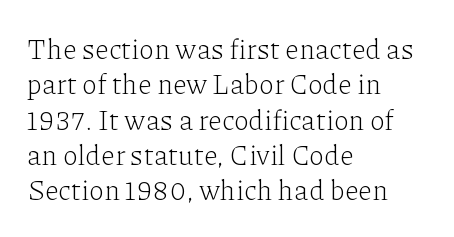
Q: Is the text bold? A: No.
Q: Is the text italic (slanted)? A: No, it is upright.
Q: Is the typeface a serif or a sans-serif typeface? A: Serif.
Q: Is the text underlined? A: No.
Q: How is the paragraph aligned? A: Left-aligned.
Q: Is the spacing between letters normal or unusually wide? A: Normal.
Q: Is the spacing between lines tight, normal or loose? A: Normal.
Q: Width (condensed, normal, or wide)? A: Normal.
Q: Stroke contrast? A: Low.
Q: x-height? A: Medium.
Q: Monospaced? A: No.
